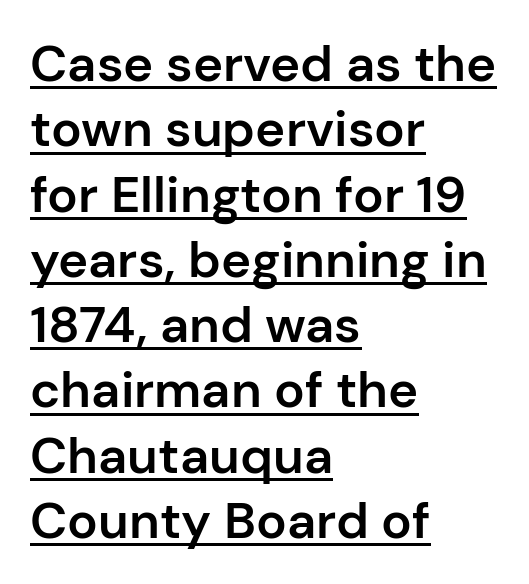
{"serif": "no", "italic": "no", "bold": "semi", "weight": "semibold", "width": "normal", "stroke_contrast": "low", "x_height": "medium", "monospaced": "no", "underline": "yes", "align": "left", "line_spacing": "normal", "line_spacing_ratio": 1.28, "letter_spacing": "normal", "letter_spacing_em": 0.0, "glyph_px": 51}
